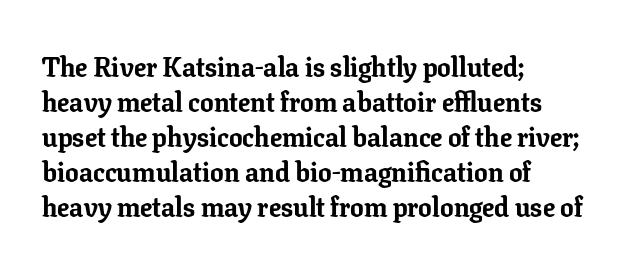
{"italic": "no", "bold": "yes", "underline": "no", "align": "left", "line_spacing": "normal", "line_spacing_ratio": 1.3, "letter_spacing": "normal", "letter_spacing_em": 0.0, "glyph_px": 27}
